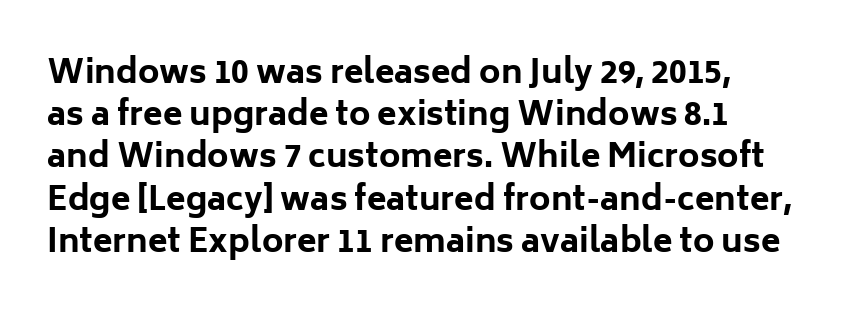
Q: Is the text bold? A: Yes.
Q: Is the text italic (slanted)? A: No, it is upright.
Q: Is the typeface a serif or a sans-serif typeface? A: Sans-serif.
Q: Is the text underlined? A: No.
Q: Is the spacing between letters normal or unusually wide? A: Normal.
Q: Is the spacing between lines tight, normal or loose? A: Normal.
Q: Width (condensed, normal, or wide)? A: Normal.
Q: Stroke contrast? A: Low.
Q: x-height? A: Medium.
Q: Monospaced? A: No.
